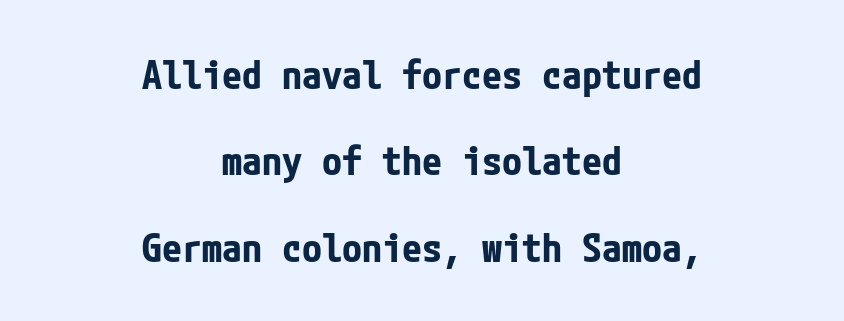
The image shows 40 px bold, condensed sans-serif type, upright; set centered, loose line spacing (2.16x), normal letter spacing, not underlined; low stroke contrast and a medium x-height.
